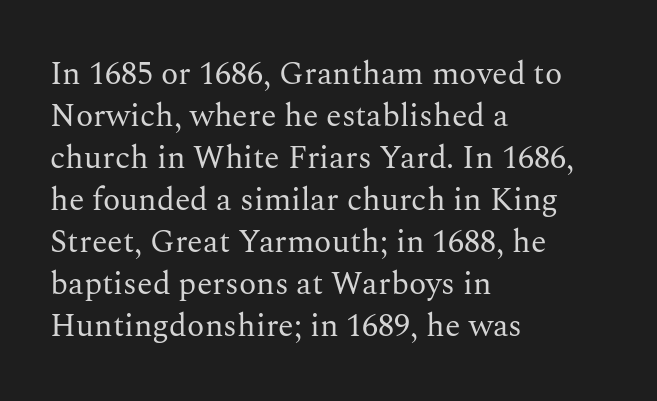
{"serif": "yes", "italic": "no", "bold": "no", "weight": "regular", "width": "normal", "stroke_contrast": "medium", "x_height": "medium", "monospaced": "no", "underline": "no", "align": "left", "line_spacing": "normal", "line_spacing_ratio": 1.31, "letter_spacing": "normal", "letter_spacing_em": 0.0, "glyph_px": 32}
